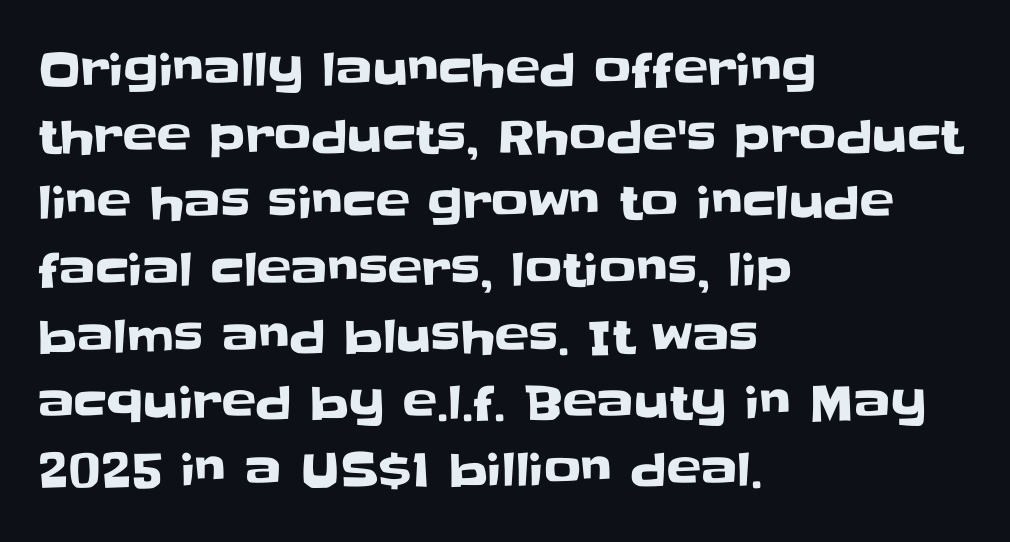
The image shows 46 px sans-serif type, upright; set left-aligned, normal line spacing (1.45x), normal letter spacing, not underlined; low stroke contrast and a large x-height.
